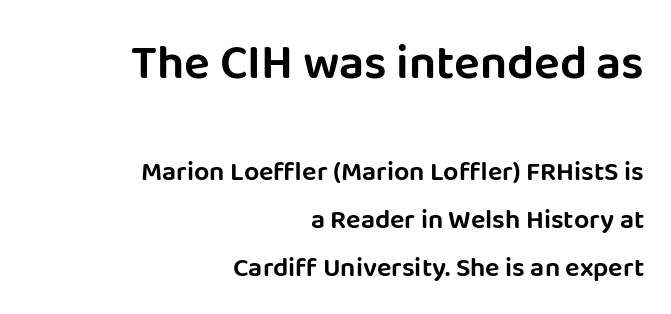
The image shows 48 px sans-serif type, upright; set right-aligned, line spacing 1.78x, normal letter spacing, not underlined; the first (top) block is 1.78x larger; low stroke contrast and a large x-height.
